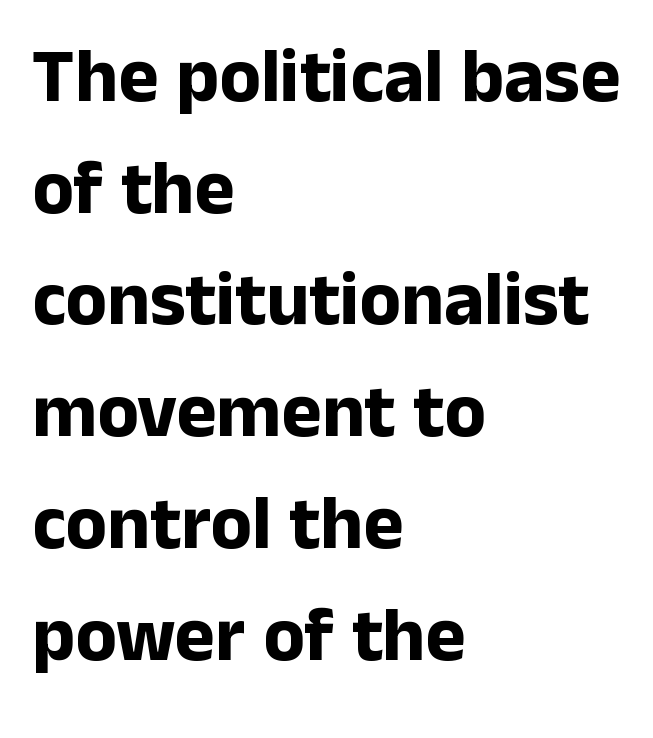
Plain, unruled lines of type. Line spacing here is normal. A full-strength bold gives these letters their thick strokes. Teacher's note: observe the even left margin — that is flush-left alignment. Grotesque or geometric, the face here clearly has no serifs.
